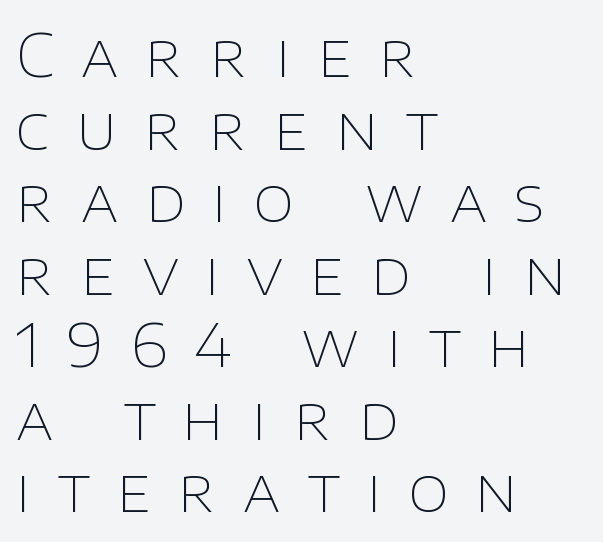
{"serif": "no", "italic": "no", "bold": "no", "weight": "thin", "width": "normal", "stroke_contrast": "low", "x_height": "large", "monospaced": "no", "underline": "no", "align": "left", "line_spacing_ratio": 1.23, "letter_spacing": "wide", "letter_spacing_em": 0.46, "glyph_px": 59}
